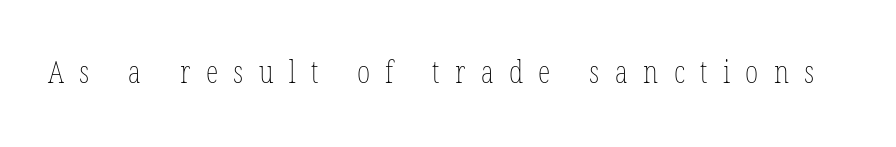
Q: Is the text bold? A: No.
Q: Is the text italic (slanted)? A: No, it is upright.
Q: Is the text underlined? A: No.
Q: Is the spacing between letters normal or unusually wide? A: Unusually wide.
Q: Width (condensed, normal, or wide)? A: Condensed.
Q: Stroke contrast? A: Low.
Q: x-height? A: Medium.
Q: Monospaced? A: No.
